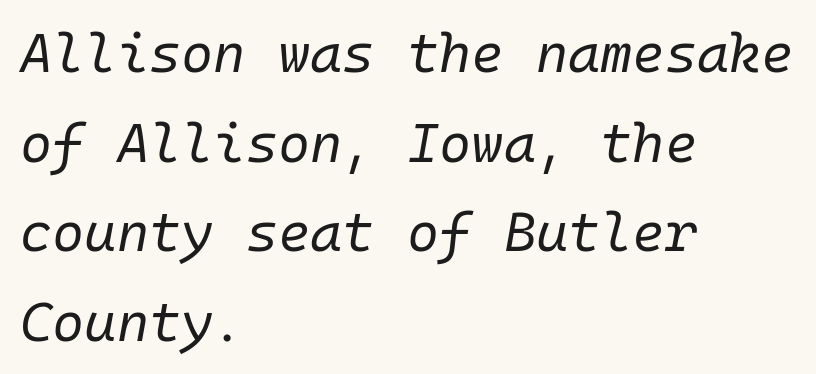
{"italic": "yes", "lean": "right", "slant_degrees": 10, "bold": "no", "weight": "regular", "width": "normal", "stroke_contrast": "low", "x_height": "medium", "monospaced": "yes", "underline": "no", "align": "left", "line_spacing": "normal", "line_spacing_ratio": 1.63, "letter_spacing": "normal", "letter_spacing_em": 0.0, "glyph_px": 55}
